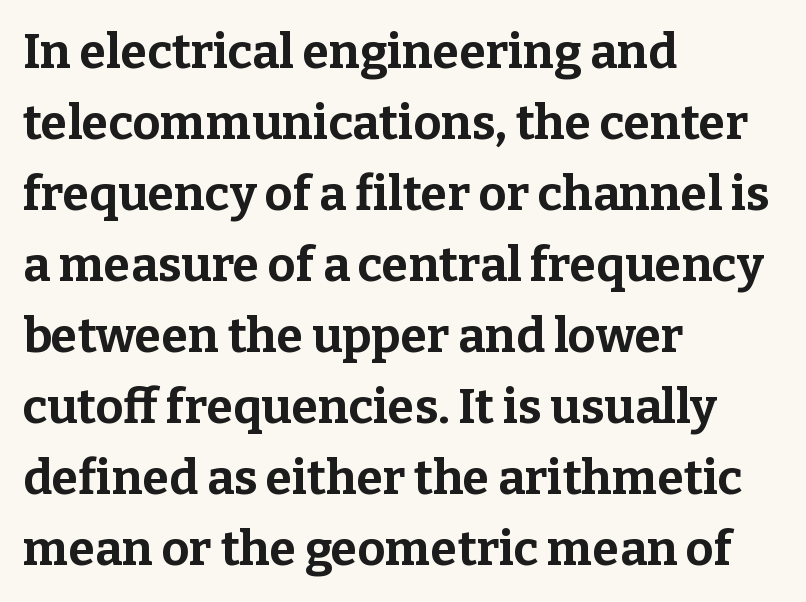
{"serif": "yes", "italic": "no", "bold": "yes", "weight": "bold", "width": "normal", "stroke_contrast": "low", "x_height": "medium", "monospaced": "no", "underline": "no", "align": "left", "line_spacing": "normal", "line_spacing_ratio": 1.48, "letter_spacing": "normal", "letter_spacing_em": 0.0, "glyph_px": 48}
